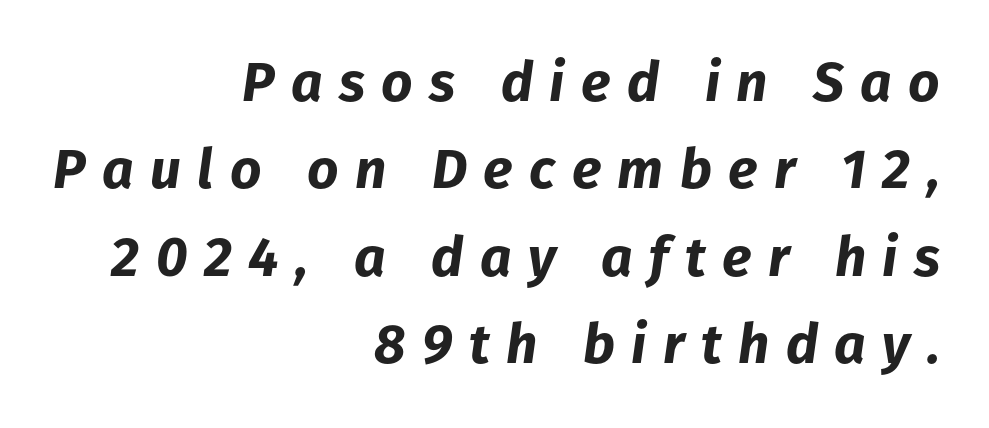
{"italic": "yes", "lean": "right", "slant_degrees": 8, "bold": "yes", "weight": "bold", "width": "normal", "stroke_contrast": "low", "x_height": "medium", "monospaced": "no", "underline": "no", "align": "right", "line_spacing": "normal", "line_spacing_ratio": 1.59, "letter_spacing": "wide", "letter_spacing_em": 0.3, "glyph_px": 55}
